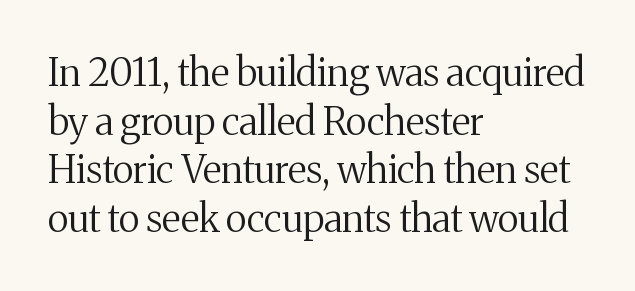
The image shows 38 px regular-weight serif type, upright; set left-aligned, normal line spacing (1.28x), normal letter spacing, not underlined; medium stroke contrast and a medium x-height.
